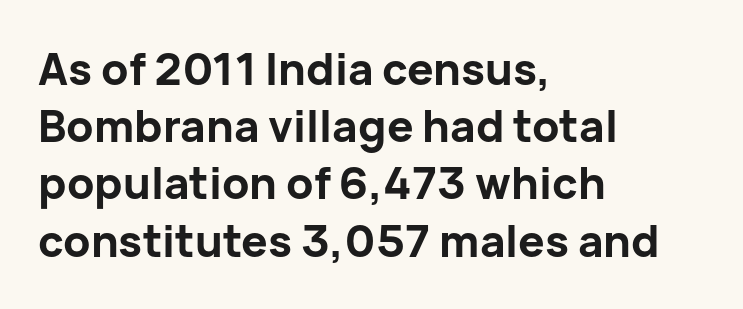
A typesetter would label this face a sans. If you drew a line through each stem, it would be perfectly vertical. Note the varied advance widths — an 'i' is clearly narrower than an 'm'. Type without underlining.
